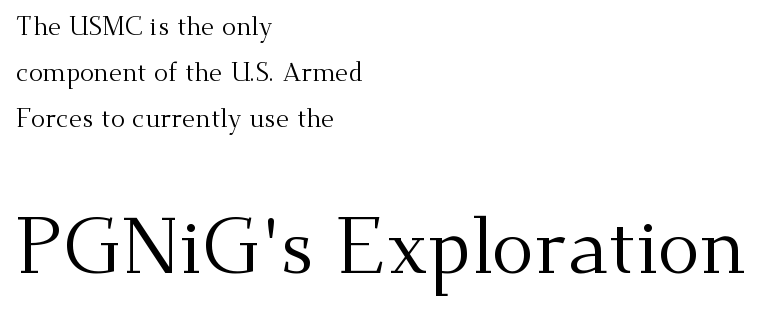
Q: Is the text bold? A: No.
Q: Is the text italic (slanted)? A: No, it is upright.
Q: Is the typeface a serif or a sans-serif typeface? A: Serif.
Q: Is the text underlined? A: No.
Q: How is the paragraph aligned? A: Left-aligned.
Q: Is the spacing between letters normal or unusually wide? A: Normal.
Q: Which block of text is set in a larger size, the first (top) or the second (bottom)? A: The second (bottom) one.
Q: Width (condensed, normal, or wide)? A: Normal.
Q: Stroke contrast? A: Medium.
Q: x-height? A: Small.
Q: Monospaced? A: No.
